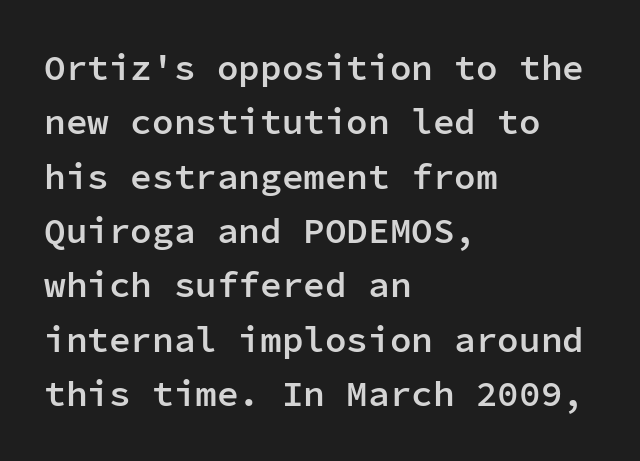
Its strokes are somewhat broadened, the hallmark of semibold type. Observe the ordinary spacing: letters are neighbours, not strangers. Check under the words: just untouched page. This block has exactly the height ordinary leading produces. Font category for this specimen: sans-serif. Note the uniform advance width — an 'i' takes as much space as an 'm'.
